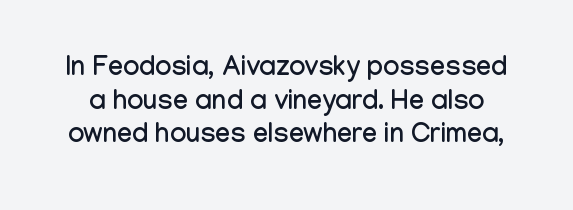
Q: Is the text italic (slanted)? A: No, it is upright.
Q: Is the text underlined? A: No.
Q: Is the spacing between letters normal or unusually wide? A: Normal.
Q: Is the spacing between lines tight, normal or loose? A: Normal.
